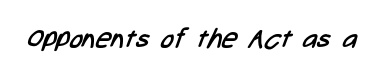
The line texture is even and compact thanks to regular tracking. Glance below the letters and you will spot only blank space. Heft: none added — not bold.
